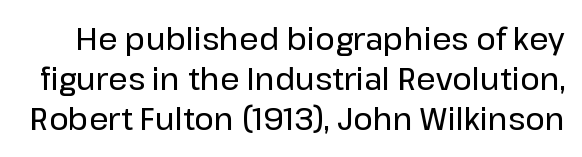
Typographically, this falls in the sans-serif category. Tracking value appears to be zero — textbook default spacing. This block has exactly the height ordinary leading produces. The area under the type is left untouched. Style check: upright. Spacing verdict: proportional, widths tailored to each character.
